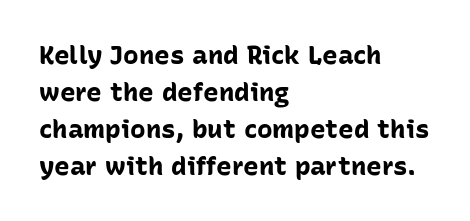
{"italic": "no", "bold": "yes", "underline": "no", "align": "left", "line_spacing": "normal", "line_spacing_ratio": 1.42, "letter_spacing": "normal", "letter_spacing_em": 0.0, "glyph_px": 26}
